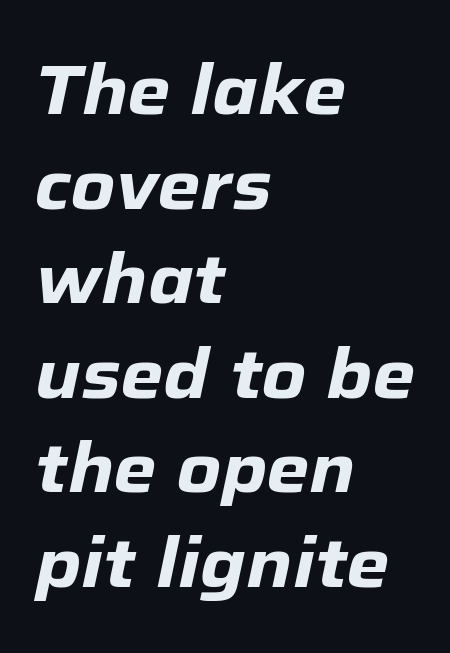
The words here are not underlined. Compared with typical body copy, the letter spacing here is the same. Compared with typical paragraphs, the rows here are spaced about the same. This rendering uses left alignment, leaving the right contour irregular.
